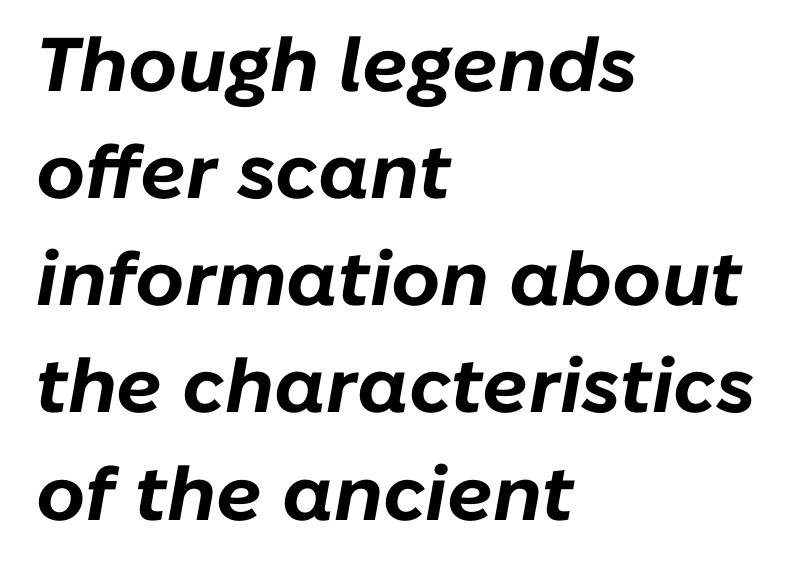
{"italic": "yes", "lean": "right", "slant_degrees": 10, "bold": "yes", "weight": "bold", "width": "normal", "stroke_contrast": "low", "x_height": "medium", "monospaced": "no", "underline": "no", "align": "left", "line_spacing": "normal", "line_spacing_ratio": 1.41, "letter_spacing": "normal", "letter_spacing_em": 0.0, "glyph_px": 76}
